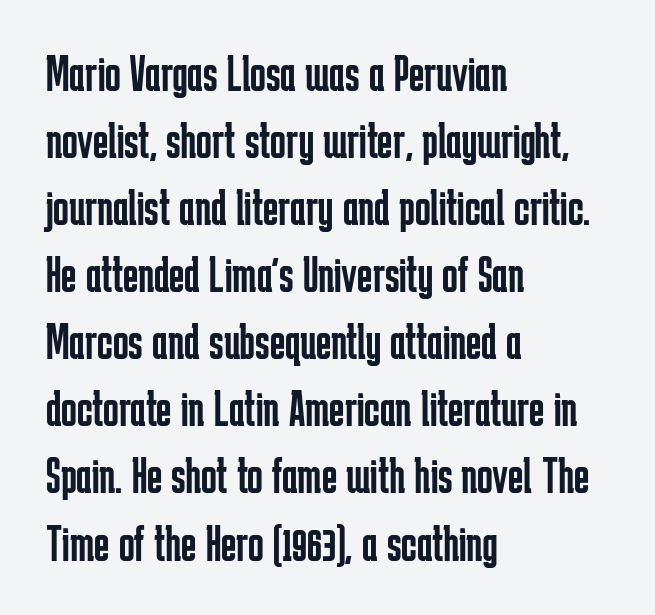
The image shows 52 px regular-weight, condensed sans-serif type, upright; set left-aligned, normal line spacing (1.29x), normal letter spacing, not underlined; low stroke contrast and a medium x-height.
